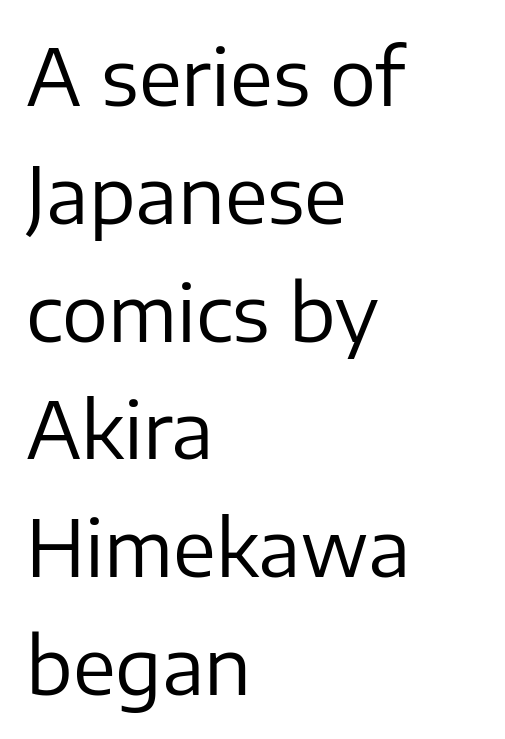
To sum up the face: it is a sans, with no serifs. Unmarked baselines from the first word to the last. The gaps between neighbouring characters are ordinary and unremarkable. On a weight scale, this lands at 450 or below. The rows are spaced the way most documents space them.
